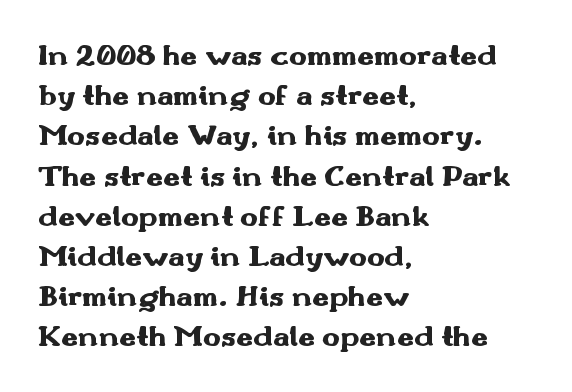
A dark, heavy texture on the line: the type is bold. The space beneath each line is pristine and unruled. Designer's note — italics off, roman on. Reading down the column, the eye jumps a familiar distance to each next line. Unlike a traditional serif, this face leaves its strokes unadorned. Left-aligned paragraph, ragged on the right.
